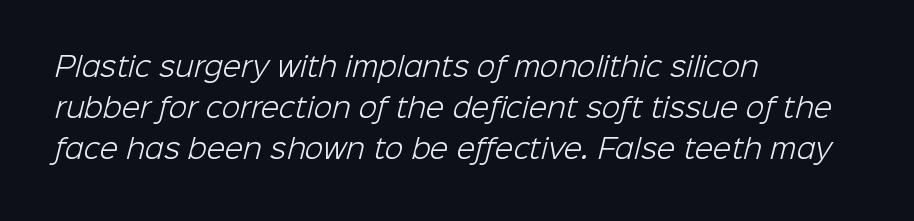
The letters look calm and open, with moderate or lighter stems. Reading down the block, your eye returns to a fixed left position each line. Look at the tracking — it's just the regular setting, nothing added. Rows of type keep a routine distance in the vertical direction. The space directly below the letters is spotless.
